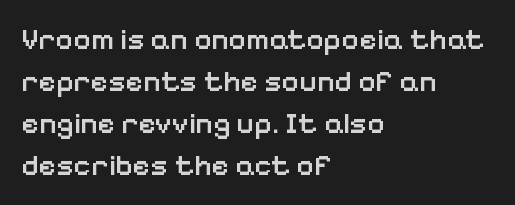
The paragraph has a hard left edge and a soft right edge. Serifs: no, the terminals of the letterforms are clean. Characters follow at the spacing the type designer built in. Typographic density is moderately raised because the face is semibold. Unlike italic type, these characters show no tilt at all. Varying glyph widths throughout — classic text-font behaviour.
